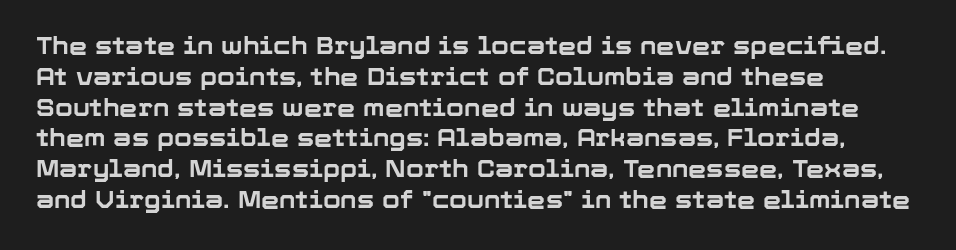
{"italic": "no", "bold": "yes", "underline": "no", "align": "left", "line_spacing": "normal", "line_spacing_ratio": 1.34, "letter_spacing": "normal", "letter_spacing_em": 0.0, "glyph_px": 23}
